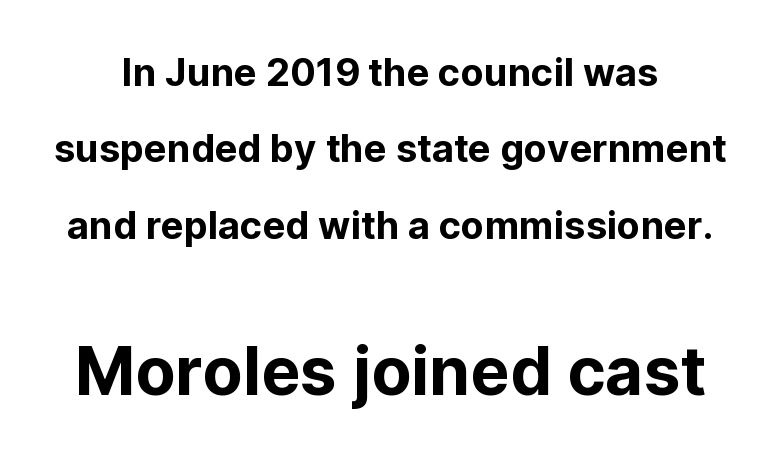
The image shows 66 px sans-serif type, upright; set loose line spacing (2.01x), normal letter spacing, not underlined; the second (bottom) block is 1.74x larger; low stroke contrast and a medium x-height.
